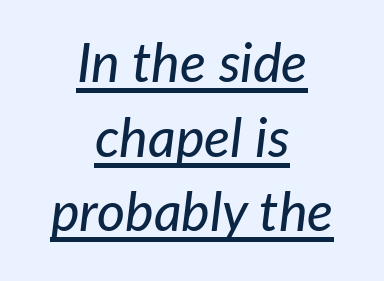
The image shows 54 px text type, italic (leaning right); set centered, normal line spacing (1.38x), normal letter spacing, underlined; low stroke contrast and a medium x-height.
